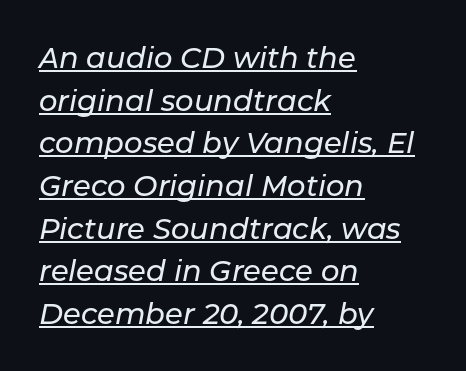
Q: Is the text italic (slanted)? A: Yes, it leans right by about 11 degrees.
Q: Is the text underlined? A: Yes.
Q: How is the paragraph aligned? A: Left-aligned.
Q: Is the spacing between letters normal or unusually wide? A: Normal.
Q: Is the spacing between lines tight, normal or loose? A: Normal.
Q: Width (condensed, normal, or wide)? A: Normal.
Q: Stroke contrast? A: Low.
Q: x-height? A: Medium.
Q: Monospaced? A: No.
